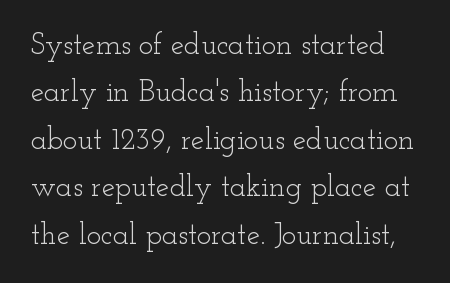
Q: Is the text bold? A: No.
Q: Is the text italic (slanted)? A: No, it is upright.
Q: Is the typeface a serif or a sans-serif typeface? A: Serif.
Q: Is the text underlined? A: No.
Q: Is the spacing between letters normal or unusually wide? A: Normal.
Q: Is the spacing between lines tight, normal or loose? A: Normal.
Q: Width (condensed, normal, or wide)? A: Wide.
Q: Stroke contrast? A: Low.
Q: x-height? A: Small.
Q: Monospaced? A: No.
